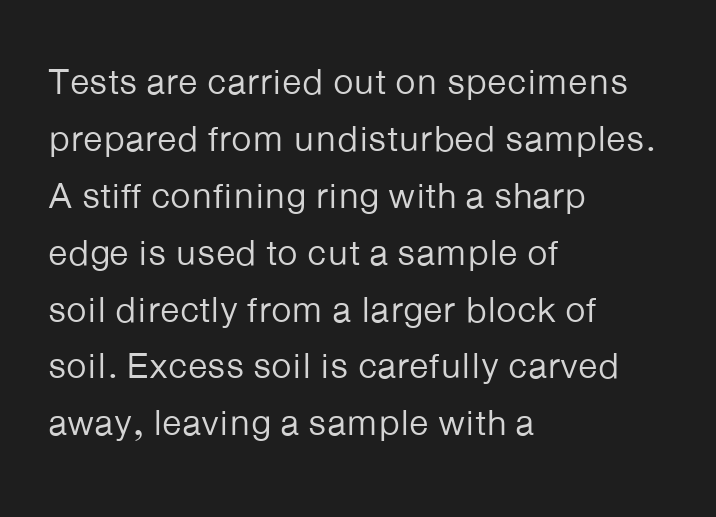
Q: Is the text bold? A: No.
Q: Is the text italic (slanted)? A: No, it is upright.
Q: Is the typeface a serif or a sans-serif typeface? A: Sans-serif.
Q: Is the text underlined? A: No.
Q: How is the paragraph aligned? A: Left-aligned.
Q: Is the spacing between letters normal or unusually wide? A: Normal.
Q: Is the spacing between lines tight, normal or loose? A: Normal.
Q: Width (condensed, normal, or wide)? A: Normal.
Q: Stroke contrast? A: Low.
Q: x-height? A: Medium.
Q: Monospaced? A: No.
